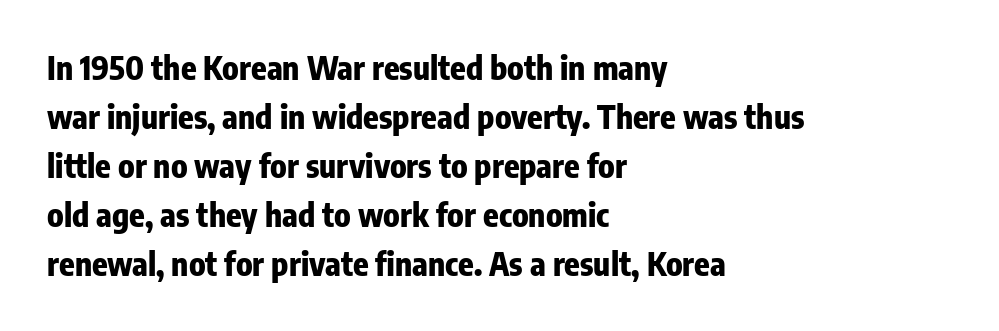
The string is rendered with underlining switched off. Notice how descenders clear the ascenders below comfortably — that's standard leading. Note the varied advance widths — an 'i' is clearly narrower than an 'm'. Caption: multi-line text, flush left, ragged right. What weight is shown? A full bold with thick strokes.
